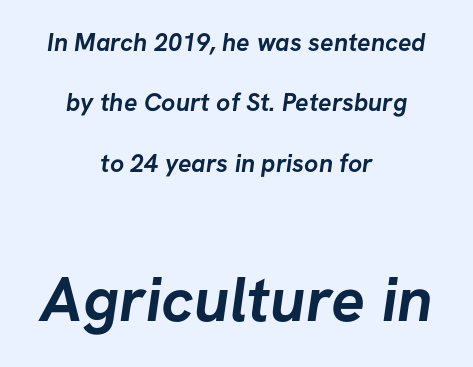
The passage shown is typeset with a sans-serif family. The horizontal fit of the characters is conventional and even. Airy leading. The letters advance in unequal steps, a hallmark of proportional type. Heavy-handed strokes throughout: this text is bold. You get the small type first, then a jump to larger type.
